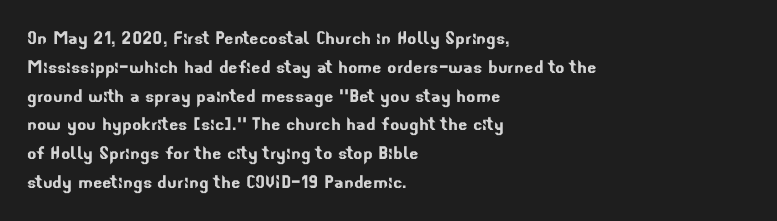
Honestly, the row spacing looks completely unremarkable. Anything drawn beneath the words? Only blank space. A student would call this left alignment; a typographer would say flush left, rag right. Default kerning and tracking; the words read as compact shapes.
